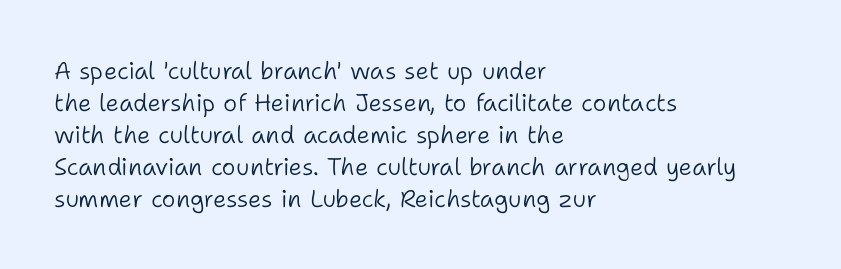
The image shows 24 px text type, upright; set left-aligned, normal line spacing (1.33x), normal letter spacing, not underlined.
